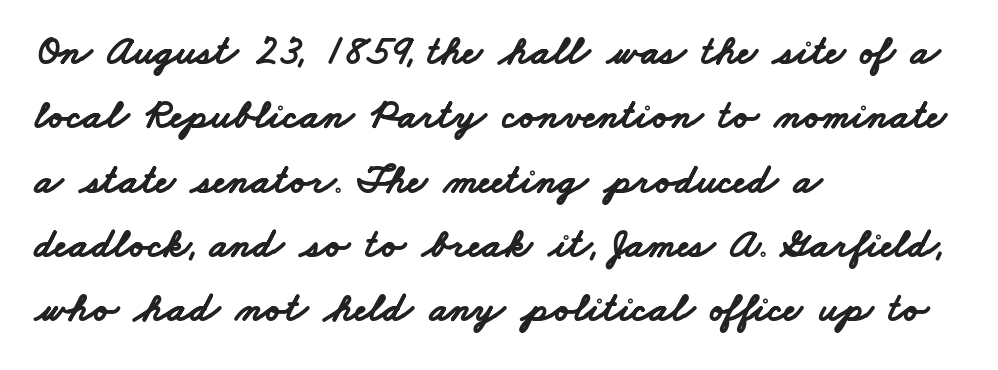
{"serif": "no", "bold": "yes", "weight": "bold", "width": "wide", "stroke_contrast": "low", "x_height": "small", "monospaced": "no", "underline": "no", "align": "left", "line_spacing": "normal", "line_spacing_ratio": 1.57, "letter_spacing": "normal", "letter_spacing_em": 0.0, "glyph_px": 41}
